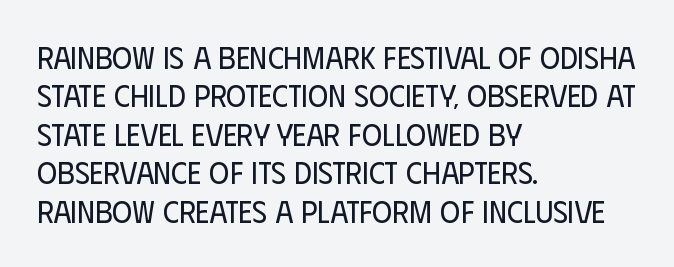
The weight tops out at a normal text grade. This is sans-serif lettering, the kind often seen on screens and signage. Unlike italic type, these characters show no tilt at all. Think of a printed novel: that variable character pitch is what you see here.
